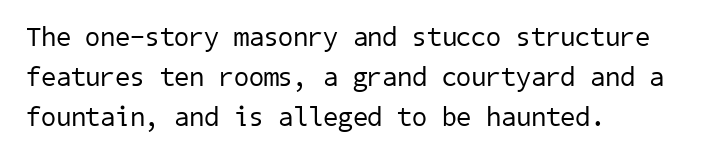
Q: Is the text bold? A: No.
Q: Is the text underlined? A: No.
Q: How is the paragraph aligned? A: Left-aligned.
Q: Is the spacing between letters normal or unusually wide? A: Normal.
Q: Is the spacing between lines tight, normal or loose? A: Normal.
